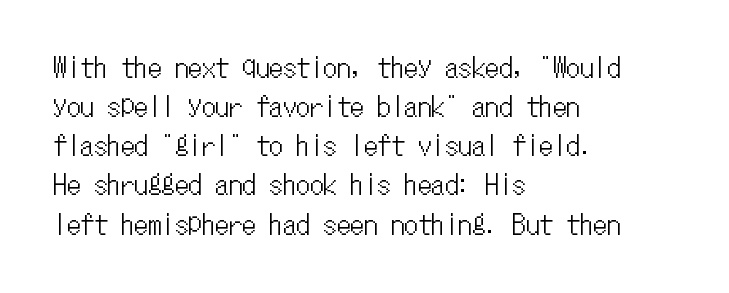
The image shows 27 px text type, upright; set left-aligned, normal line spacing (1.45x), normal letter spacing, not underlined.
